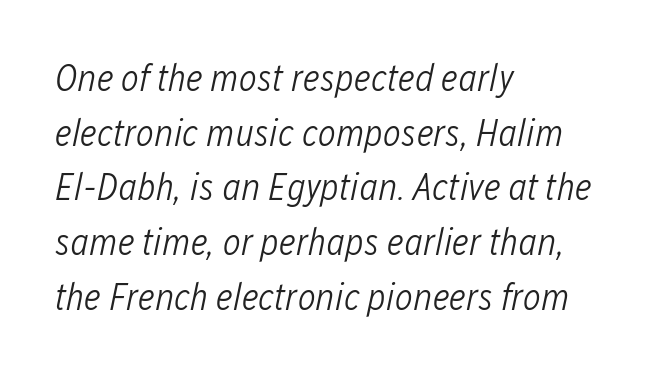
Q: Is the text bold? A: No.
Q: Is the text italic (slanted)? A: Yes, it leans right by about 12 degrees.
Q: Is the text underlined? A: No.
Q: How is the paragraph aligned? A: Left-aligned.
Q: Is the spacing between letters normal or unusually wide? A: Normal.
Q: Is the spacing between lines tight, normal or loose? A: Normal.
Q: Width (condensed, normal, or wide)? A: Condensed.
Q: Stroke contrast? A: Low.
Q: x-height? A: Medium.
Q: Monospaced? A: No.
